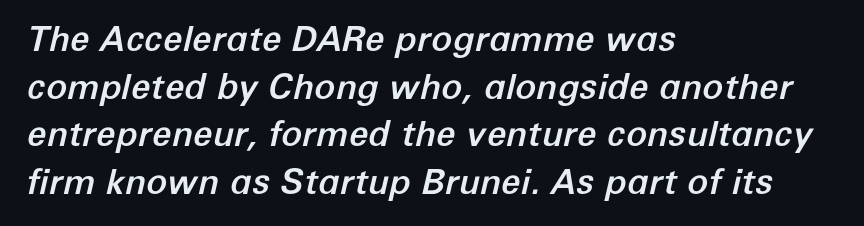
The image shows 35 px text type, italic (leaning right); set left-aligned, normal line spacing (1.36x), normal letter spacing, not underlined; low stroke contrast and a medium x-height.
